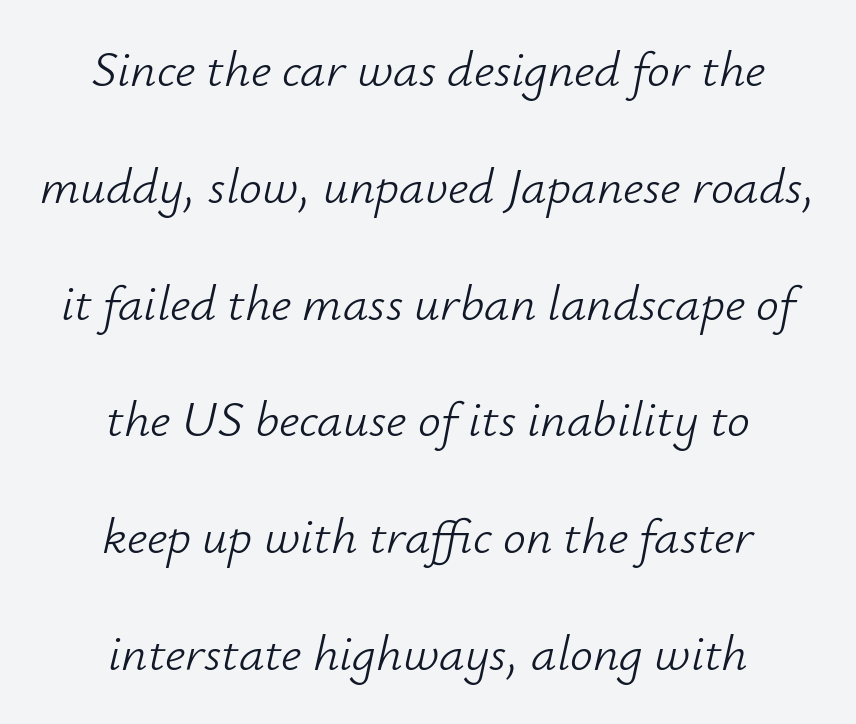
The image shows 51 px light type, italic (leaning right); set centered, loose line spacing (2.29x), normal letter spacing, not underlined; low stroke contrast and a small x-height.
